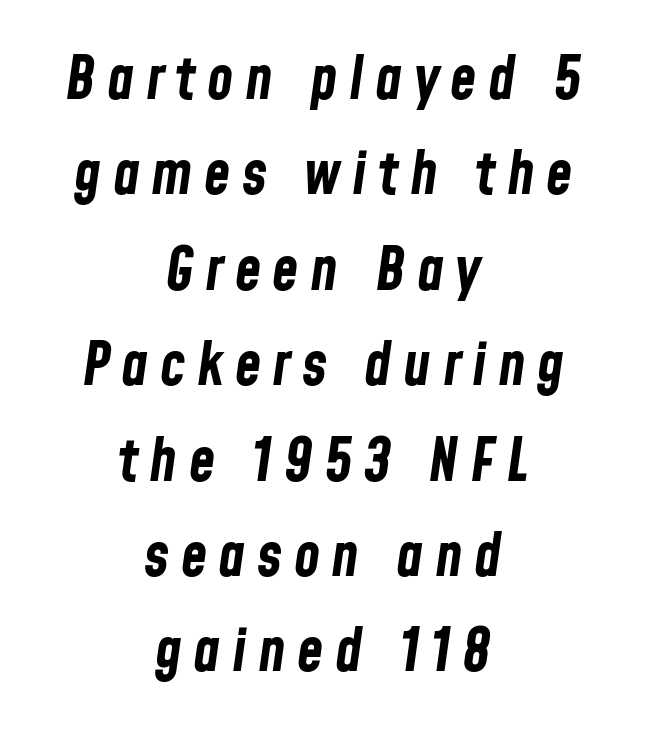
{"italic": "yes", "lean": "right", "slant_degrees": 8, "bold": "yes", "weight": "bold", "width": "condensed", "stroke_contrast": "low", "x_height": "medium", "monospaced": "no", "underline": "no", "align": "center", "line_spacing": "normal", "line_spacing_ratio": 1.59, "glyph_px": 60}
